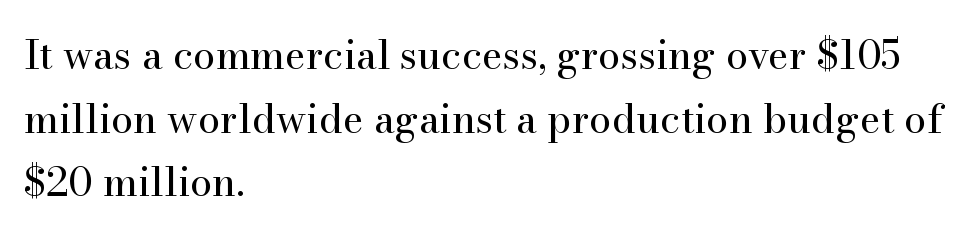
I'd call this a serif setting — the letters wear small feet. Each row of text sits above clean, open space. The characters are drawn with everyday or finer stroke widths. Is there much room between lines? A standard amount, neither cramped nor airy. Nope, not italic — everything's standing straight. Note the varied advance widths — an 'i' is clearly narrower than an 'm'.
